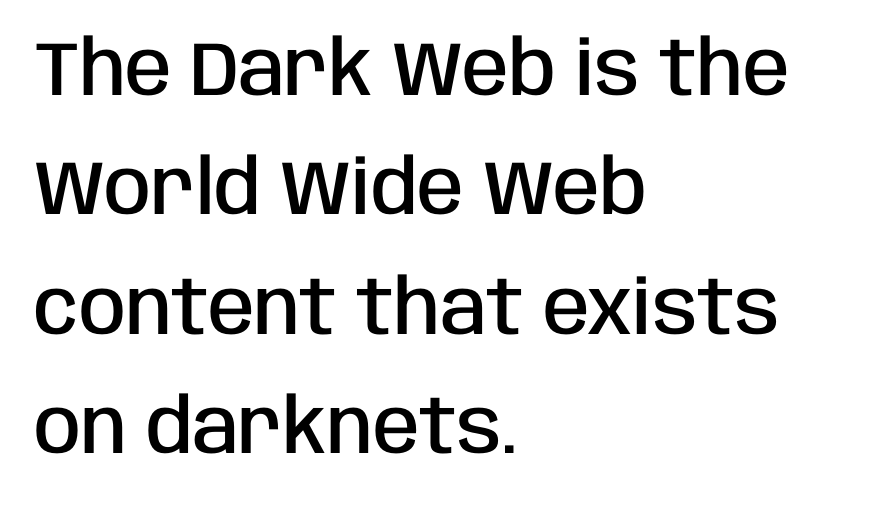
Strokes here are thickened, but only to semibold level. Horizontally, the lines are justified to the leading edge only. The strip under each line holds only bare page. Letterform terminals end flat and unadorned throughout the passage. Ascenders rise straight up at ninety degrees. Is there much room between lines? A standard amount, neither cramped nor airy.
